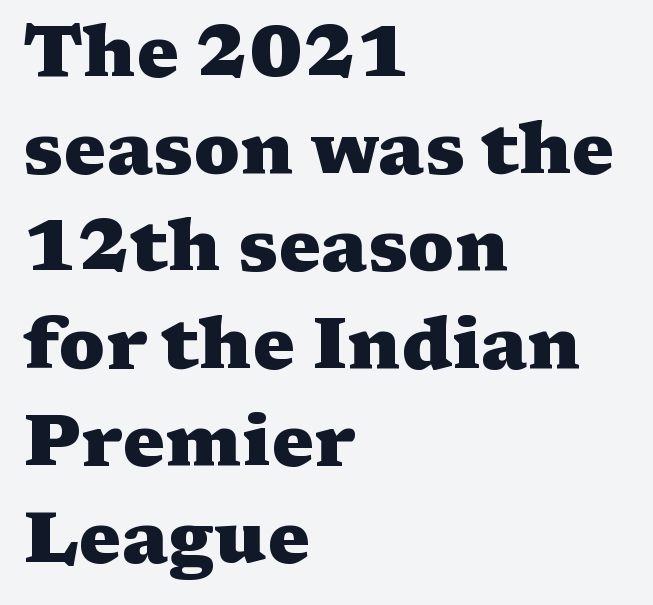
Character widths vary here, with narrow letters taking less room than wide ones. Quick note: not italic, upright. The letters sit at their default tracking, neither squeezed nor spread. Unmarked baselines from the first word to the last. Check where the strokes stop: tiny serifs finish them off.
